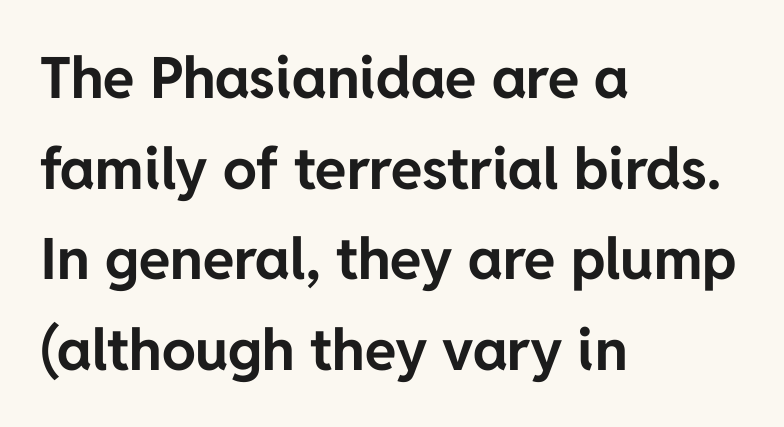
Q: Is the text bold? A: Yes.
Q: Is the text italic (slanted)? A: No, it is upright.
Q: Is the typeface a serif or a sans-serif typeface? A: Sans-serif.
Q: Is the text underlined? A: No.
Q: How is the paragraph aligned? A: Left-aligned.
Q: Is the spacing between letters normal or unusually wide? A: Normal.
Q: Is the spacing between lines tight, normal or loose? A: Normal.
Q: Width (condensed, normal, or wide)? A: Normal.
Q: Stroke contrast? A: Low.
Q: x-height? A: Medium.
Q: Monospaced? A: No.
